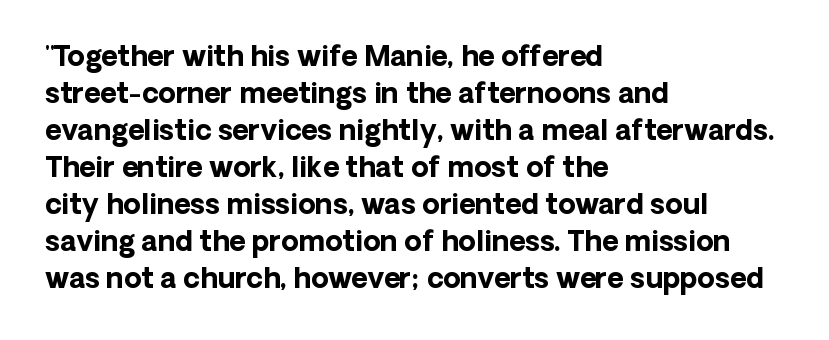
The image shows 28 px bold sans-serif type, upright; set left-aligned, normal line spacing (1.32x), normal letter spacing, not underlined; low stroke contrast and a medium x-height.
